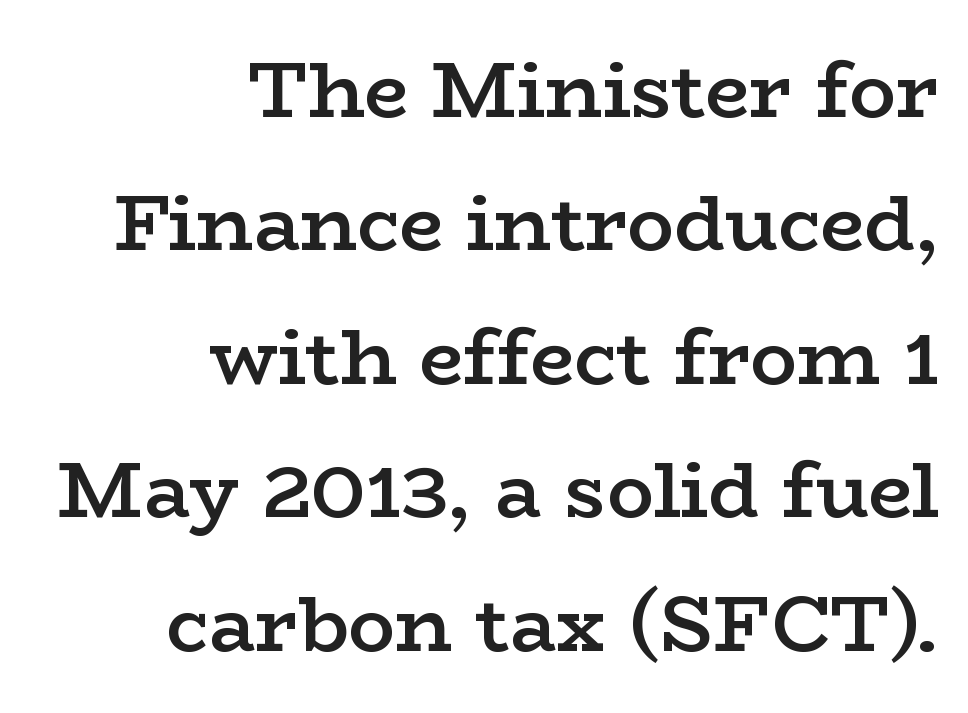
Emphasis by weight is partial: semibold. The type sits square on the baseline with zero lean. Looks like regular typesetting: each glyph gets only the width it needs. The strip under each line holds only bare page. A typesetter would call this zero additional tracking.
